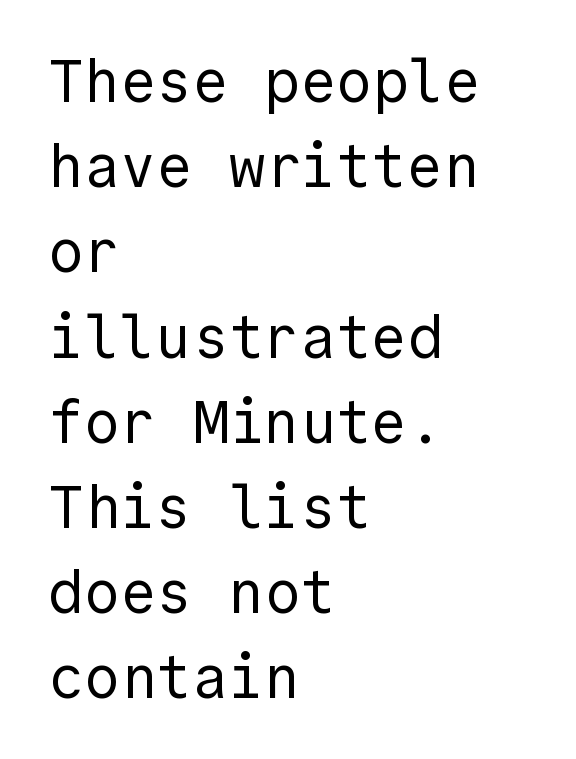
{"serif": "no", "italic": "no", "bold": "no", "weight": "regular", "width": "normal", "x_height": "medium", "underline": "no", "align": "left", "line_spacing": "normal", "line_spacing_ratio": 1.42, "letter_spacing": "normal", "letter_spacing_em": 0.0, "glyph_px": 60}
